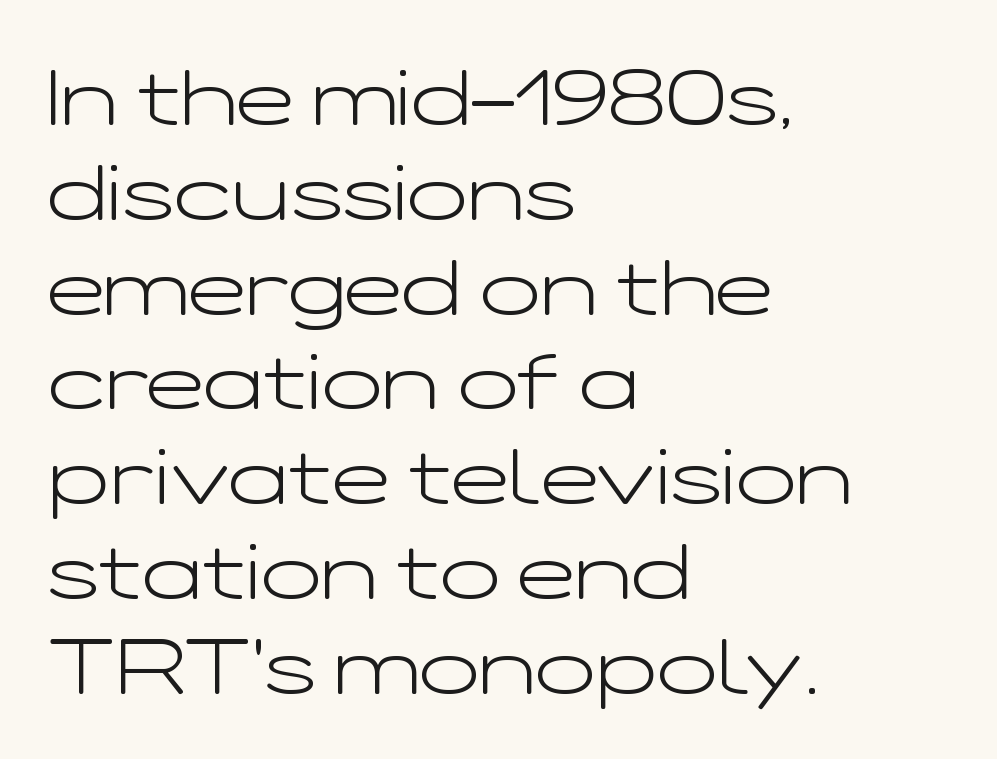
Is this a fixed-width face? No — the glyphs have proportional, varying widths. Check where the strokes stop: nothing finishes them off — pure sans. The font's upright variant was chosen for this text. Is the stroke heavy? The answer is a plain regular-or-lighter.
